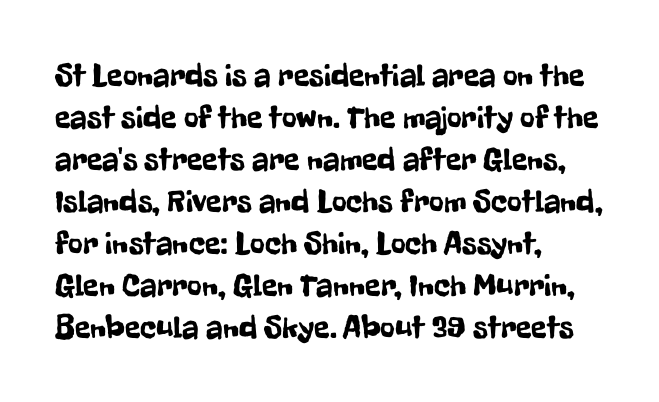
Q: Is the text italic (slanted)? A: No, it is upright.
Q: Is the typeface a serif or a sans-serif typeface? A: Sans-serif.
Q: Is the text underlined? A: No.
Q: How is the paragraph aligned? A: Left-aligned.
Q: Is the spacing between letters normal or unusually wide? A: Normal.
Q: Is the spacing between lines tight, normal or loose? A: Normal.
Q: Width (condensed, normal, or wide)? A: Condensed.
Q: Stroke contrast? A: Low.
Q: x-height? A: Medium.
Q: Monospaced? A: No.
